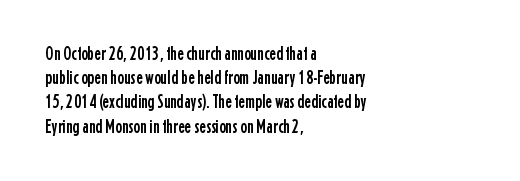
Q: Is the text italic (slanted)? A: No, it is upright.
Q: Is the text underlined? A: No.
Q: How is the paragraph aligned? A: Left-aligned.
Q: Is the spacing between letters normal or unusually wide? A: Normal.
